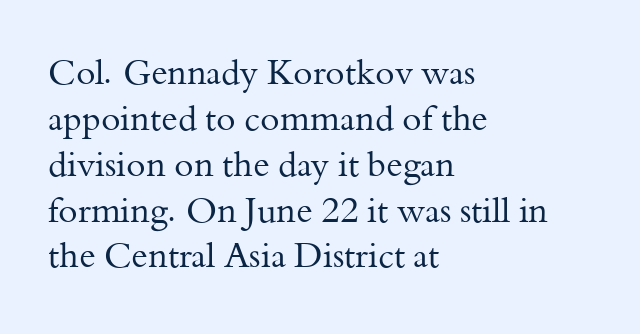
Honestly, the letter spacing is just normal — you wouldn't notice it. Summary of weight: not heavy and not bold. Vertical strokes here are truly vertical. A bare baseline throughout the passage. Successive baselines arrive at the customary interval.
